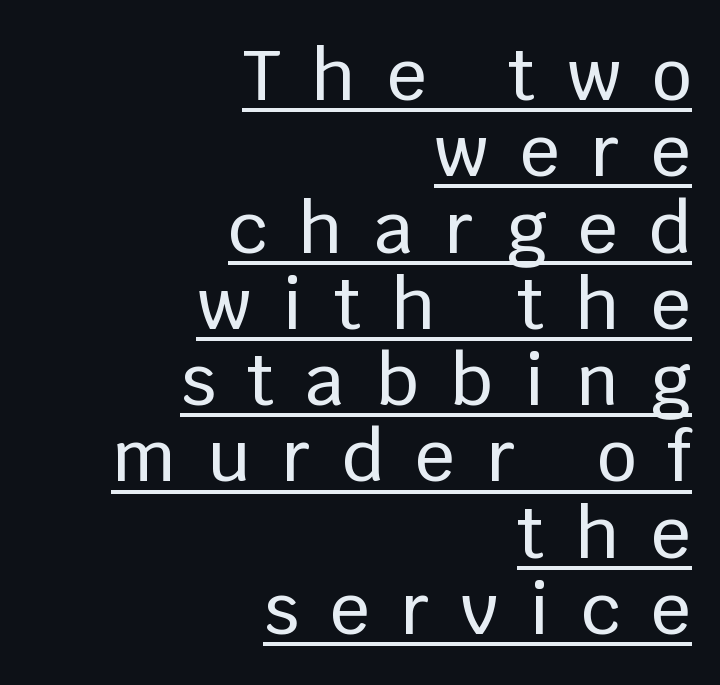
The image shows 70 px sans-serif type, upright; set right-aligned, tight line spacing (1.09x), unusually wide letter spacing (+0.45 em), underlined; low stroke contrast and a large x-height.
